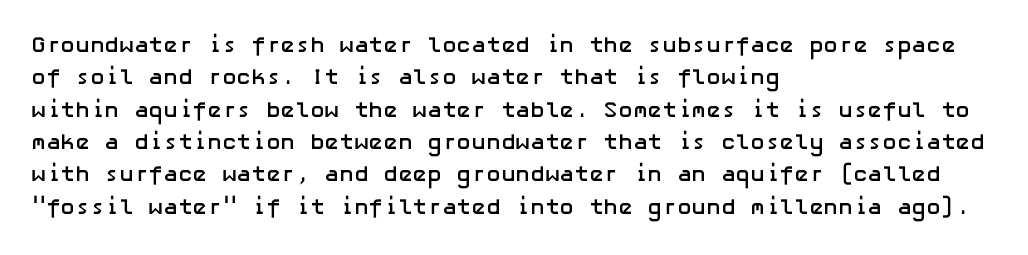
The image shows 22 px bold type, upright; set left-aligned, normal line spacing (1.47x), normal letter spacing, not underlined.
